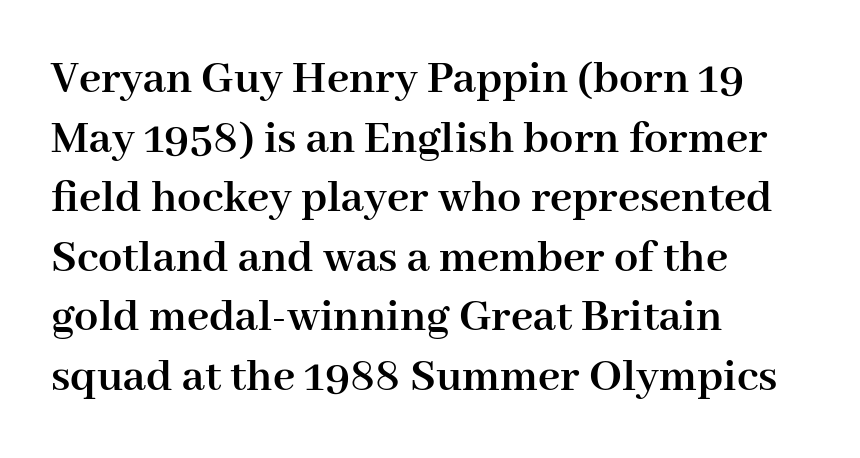
Q: Is the text bold? A: Yes.
Q: Is the text italic (slanted)? A: No, it is upright.
Q: Is the typeface a serif or a sans-serif typeface? A: Serif.
Q: Is the text underlined? A: No.
Q: How is the paragraph aligned? A: Left-aligned.
Q: Is the spacing between letters normal or unusually wide? A: Normal.
Q: Width (condensed, normal, or wide)? A: Normal.
Q: Stroke contrast? A: High.
Q: x-height? A: Medium.
Q: Monospaced? A: No.
